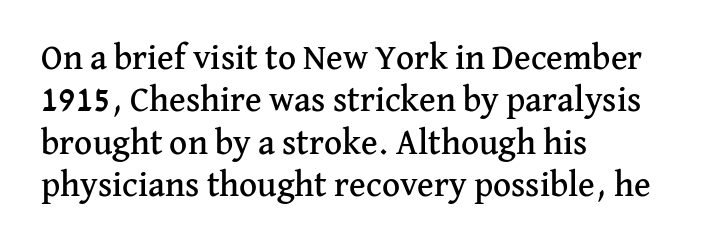
Q: Is the text italic (slanted)? A: No, it is upright.
Q: Is the typeface a serif or a sans-serif typeface? A: Serif.
Q: Is the text underlined? A: No.
Q: How is the paragraph aligned? A: Left-aligned.
Q: Is the spacing between letters normal or unusually wide? A: Normal.
Q: Width (condensed, normal, or wide)? A: Normal.
Q: Stroke contrast? A: Medium.
Q: x-height? A: Medium.
Q: Monospaced? A: No.
